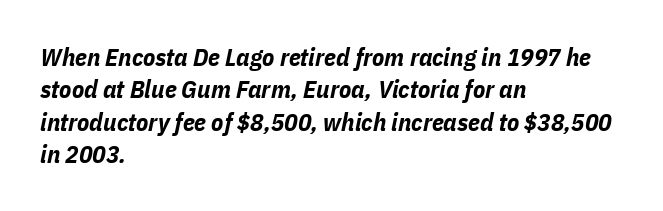
Students, note that the glyphs here touch the page at normal intervals. Line starts are locked; line ends wander. Is the type bold? Yes — the strokes are clearly thick and heavy. The face used here has a pronounced slope to its letters.
